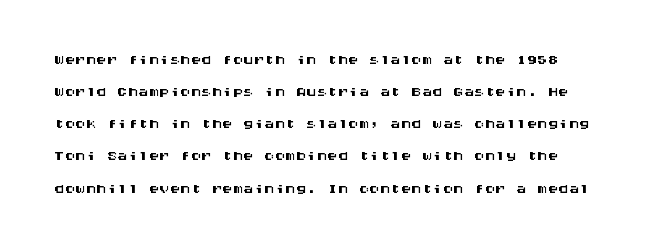
{"italic": "no", "underline": "no", "line_spacing": "normal", "line_spacing_ratio": 1.53, "letter_spacing": "normal", "letter_spacing_em": 0.0, "glyph_px": 21}
